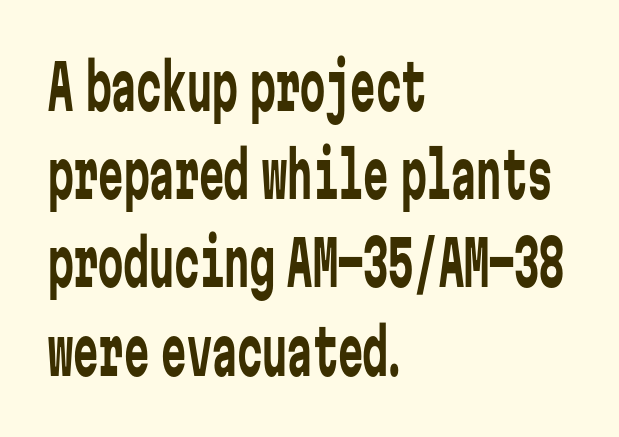
Q: Is the text bold? A: No.
Q: Is the text italic (slanted)? A: No, it is upright.
Q: Is the typeface a serif or a sans-serif typeface? A: Sans-serif.
Q: Is the text underlined? A: No.
Q: How is the paragraph aligned? A: Left-aligned.
Q: Is the spacing between letters normal or unusually wide? A: Normal.
Q: Is the spacing between lines tight, normal or loose? A: Normal.
Q: Width (condensed, normal, or wide)? A: Condensed.
Q: Stroke contrast? A: Low.
Q: x-height? A: Medium.
Q: Monospaced? A: Yes.
